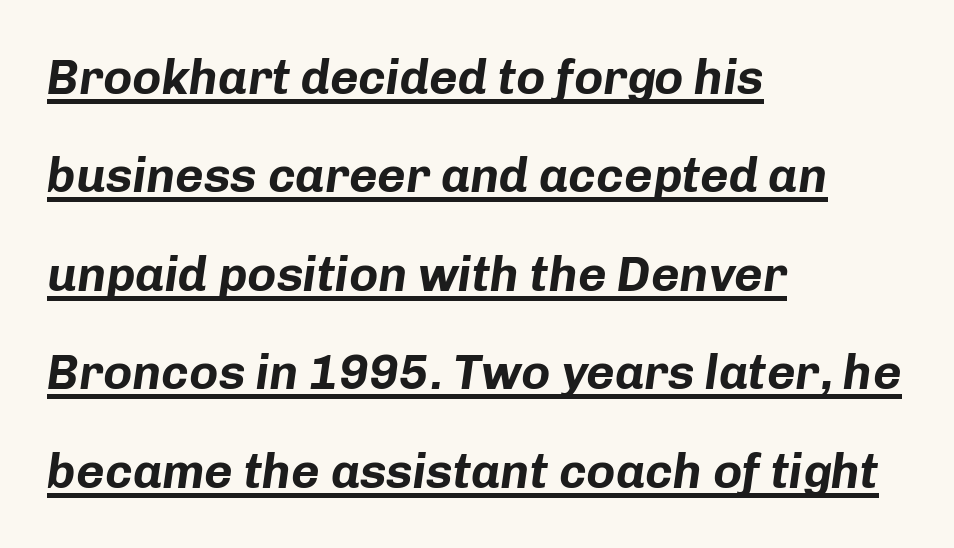
Beneath each row of characters lies a ruled line. Varying glyph widths throughout — classic text-font behaviour. The vertical gap from one line to the next is large. Is the block centered? No — it sits flush against the left margin. These lines keep a tight, regular rhythm from letter to letter. Tall strokes in this sample are angled rather than plumb.
